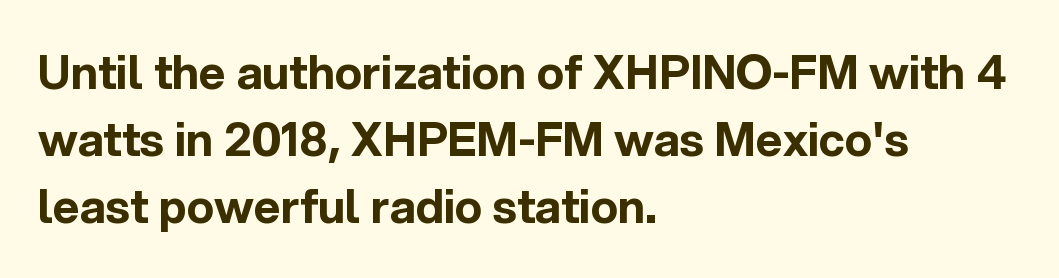
The image shows 46 px bold sans-serif type, upright; set left-aligned, normal line spacing (1.46x), normal letter spacing, not underlined; a medium x-height.
